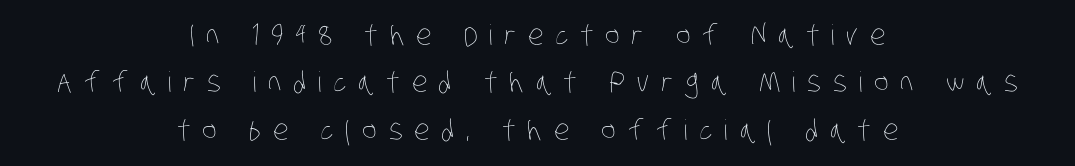
The image shows 28 px thin, condensed type; set centered, normal line spacing (1.69x), unusually wide letter spacing (+0.42 em), not underlined; low stroke contrast and a large x-height.
